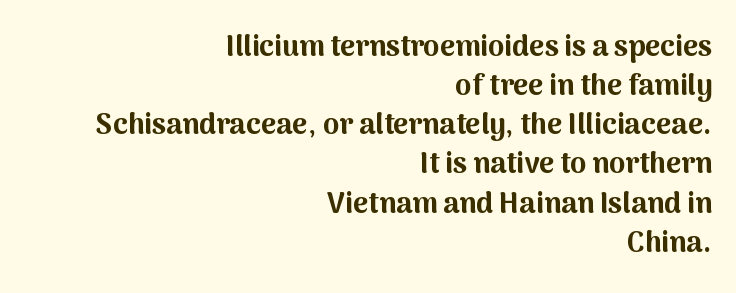
{"serif": "no", "italic": "no", "bold": "yes", "weight": "bold", "width": "normal", "stroke_contrast": "medium", "x_height": "medium", "monospaced": "no", "underline": "no", "align": "right", "line_spacing": "normal", "line_spacing_ratio": 1.35, "letter_spacing": "normal", "letter_spacing_em": 0.0, "glyph_px": 29}
